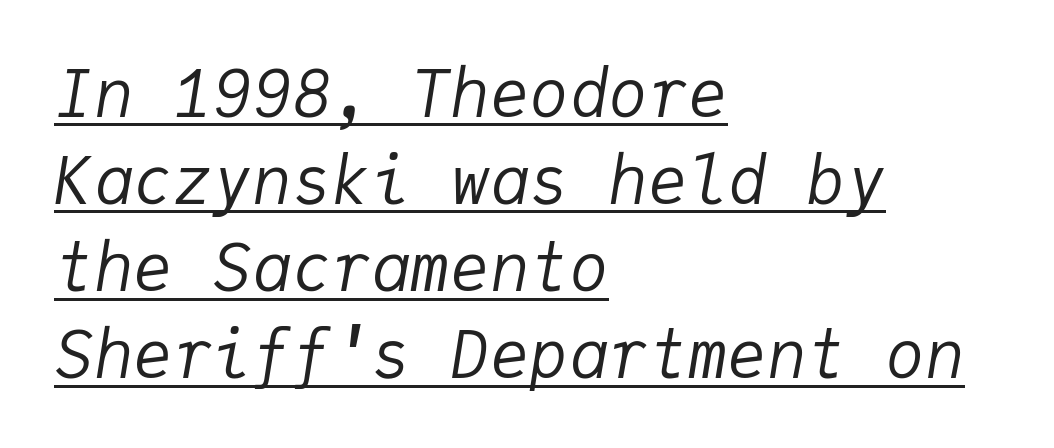
Q: Is the text bold? A: No.
Q: Is the text italic (slanted)? A: Yes, it leans right by about 9 degrees.
Q: Is the text underlined? A: Yes.
Q: How is the paragraph aligned? A: Left-aligned.
Q: Is the spacing between letters normal or unusually wide? A: Normal.
Q: Is the spacing between lines tight, normal or loose? A: Normal.
Q: Width (condensed, normal, or wide)? A: Normal.
Q: Stroke contrast? A: Low.
Q: x-height? A: Medium.
Q: Monospaced? A: Yes.
